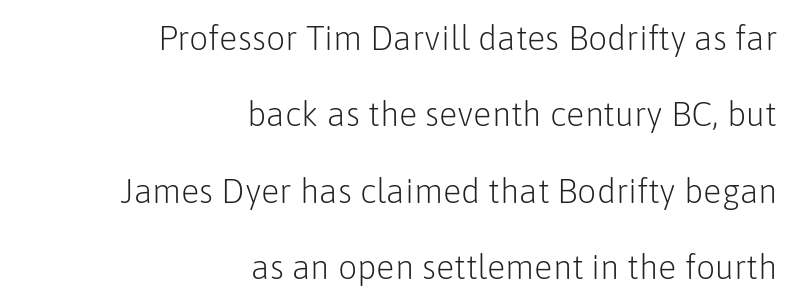
Stems here are at most as thick as an everyday book face. The rendering uses natural spacing where letterforms have individual widths. To sum up the face: it is a sans, with no serifs. The passage shown is not underscored anywhere.
